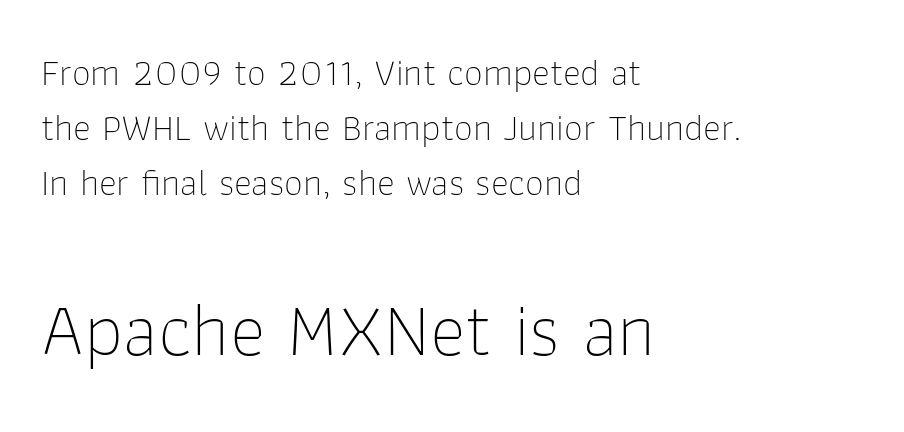
Here the designer chose a conventional face with non-uniform glyph widths. Rule under the text: the space is simply empty. Weight: in the light-to-regular range. In this sample the second text group is rendered at the bigger scale. Does the lettering tilt? It doesn't — this is upright.
